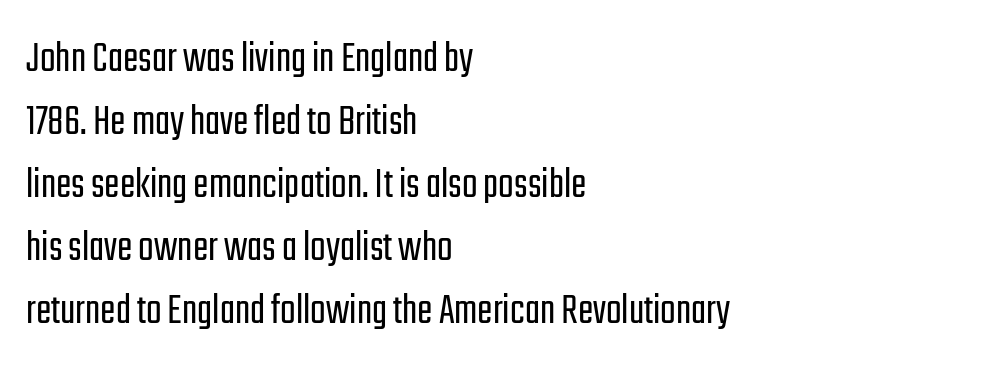
The image shows 46 px light, condensed sans-serif type, upright; set left-aligned, normal line spacing (1.37x), normal letter spacing, not underlined; low stroke contrast and a medium x-height.
